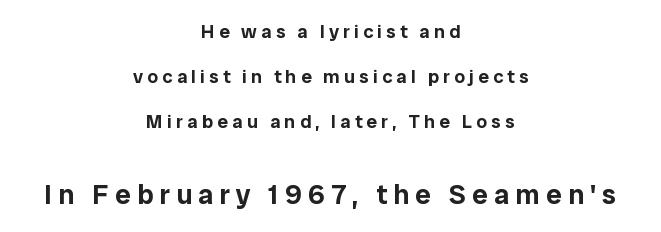
The image shows 28 px sans-serif type, upright; set centered, loose line spacing (2.36x), unusually wide letter spacing (+0.22 em), not underlined; the second (bottom) block is 1.47x larger; low stroke contrast and a medium x-height.
